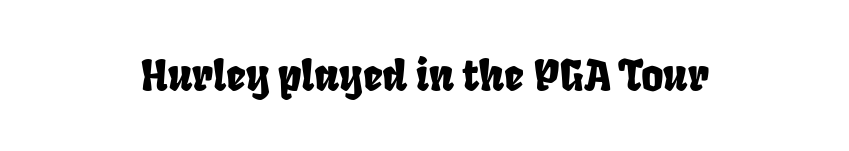
{"serif": "no", "width": "condensed", "stroke_contrast": "low", "x_height": "large", "monospaced": "no", "underline": "no", "letter_spacing": "normal", "letter_spacing_em": 0.0, "glyph_px": 43}
